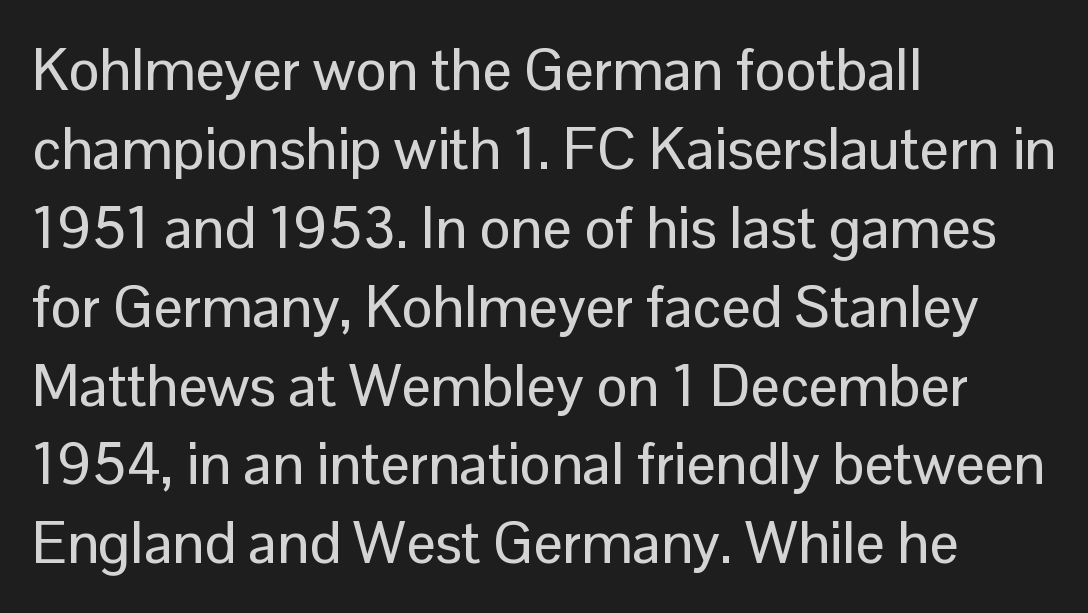
The image shows 58 px sans-serif type, upright; set left-aligned, normal line spacing (1.36x), normal letter spacing, not underlined; low stroke contrast and a medium x-height.
